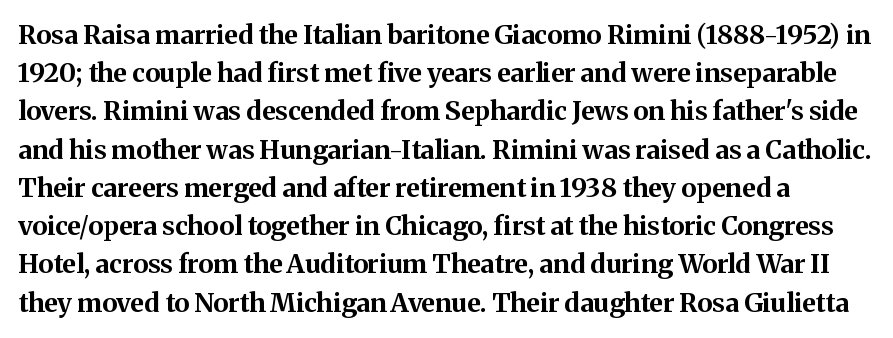
Q: Is the text bold? A: Yes.
Q: Is the text italic (slanted)? A: No, it is upright.
Q: Is the text underlined? A: No.
Q: Is the spacing between letters normal or unusually wide? A: Normal.
Q: Is the spacing between lines tight, normal or loose? A: Normal.
